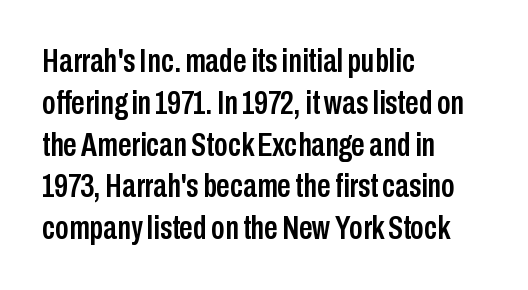
Q: Is the text italic (slanted)? A: No, it is upright.
Q: Is the typeface a serif or a sans-serif typeface? A: Sans-serif.
Q: Is the text underlined? A: No.
Q: How is the paragraph aligned? A: Left-aligned.
Q: Is the spacing between letters normal or unusually wide? A: Normal.
Q: Width (condensed, normal, or wide)? A: Condensed.
Q: Stroke contrast? A: Low.
Q: x-height? A: Medium.
Q: Monospaced? A: No.
